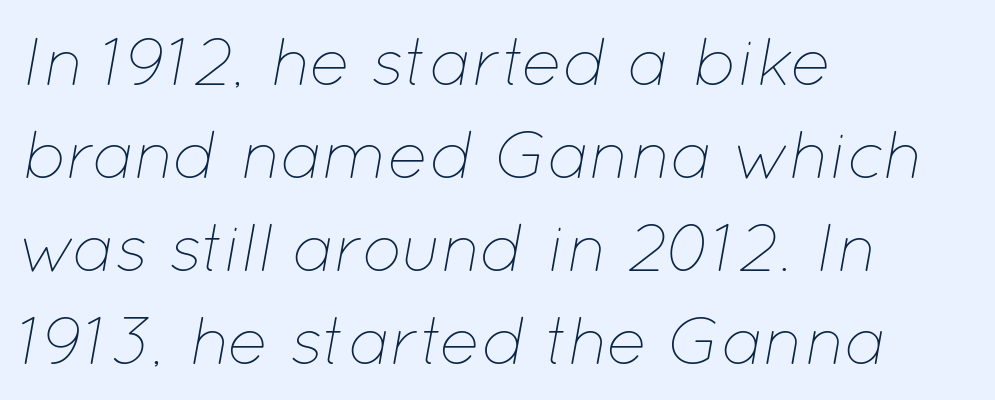
Q: Is the text bold? A: No.
Q: Is the text italic (slanted)? A: Yes, it leans right by about 12 degrees.
Q: Is the text underlined? A: No.
Q: How is the paragraph aligned? A: Left-aligned.
Q: Is the spacing between letters normal or unusually wide? A: Normal.
Q: Is the spacing between lines tight, normal or loose? A: Normal.
Q: Width (condensed, normal, or wide)? A: Normal.
Q: Stroke contrast? A: Low.
Q: x-height? A: Medium.
Q: Monospaced? A: No.
